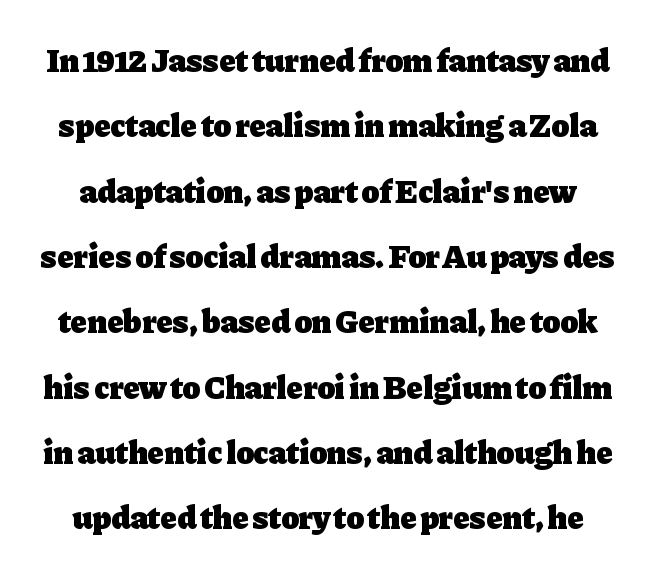
Q: Is the text bold? A: Yes.
Q: Is the text italic (slanted)? A: No, it is upright.
Q: Is the typeface a serif or a sans-serif typeface? A: Serif.
Q: Is the text underlined? A: No.
Q: Is the spacing between letters normal or unusually wide? A: Normal.
Q: Is the spacing between lines tight, normal or loose? A: Loose.
Q: Width (condensed, normal, or wide)? A: Normal.
Q: Stroke contrast? A: Low.
Q: x-height? A: Medium.
Q: Monospaced? A: No.
